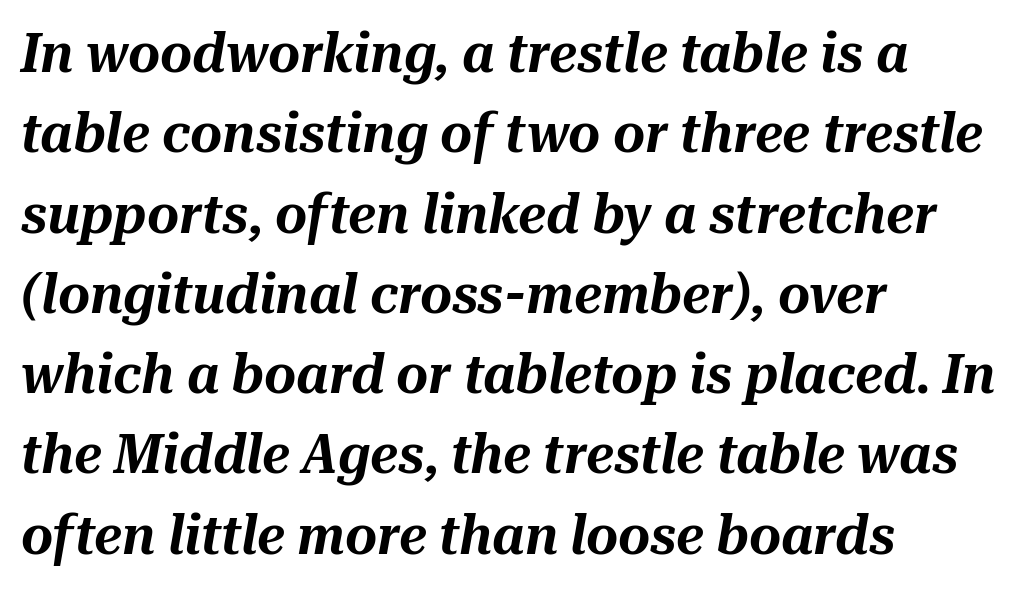
The space directly below the letters is spotless. These lines are rendered in a variable-pitch font. This rendering leaves character spacing at its baseline value. Quick note: interline space is typical. The specimen reads as italic at a glance.
